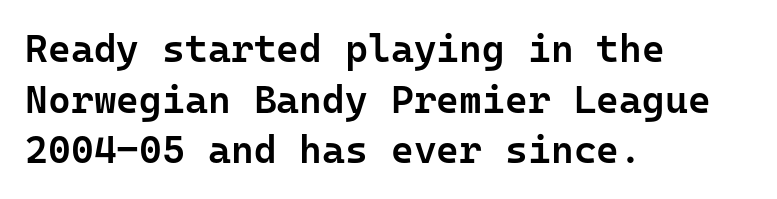
Q: Is the text bold? A: Semi-bold.
Q: Is the text italic (slanted)? A: No, it is upright.
Q: Is the typeface a serif or a sans-serif typeface? A: Sans-serif.
Q: Is the text underlined? A: No.
Q: How is the paragraph aligned? A: Left-aligned.
Q: Is the spacing between letters normal or unusually wide? A: Normal.
Q: Is the spacing between lines tight, normal or loose? A: Normal.
Q: Width (condensed, normal, or wide)? A: Normal.
Q: Stroke contrast? A: Low.
Q: x-height? A: Medium.
Q: Monospaced? A: Yes.
